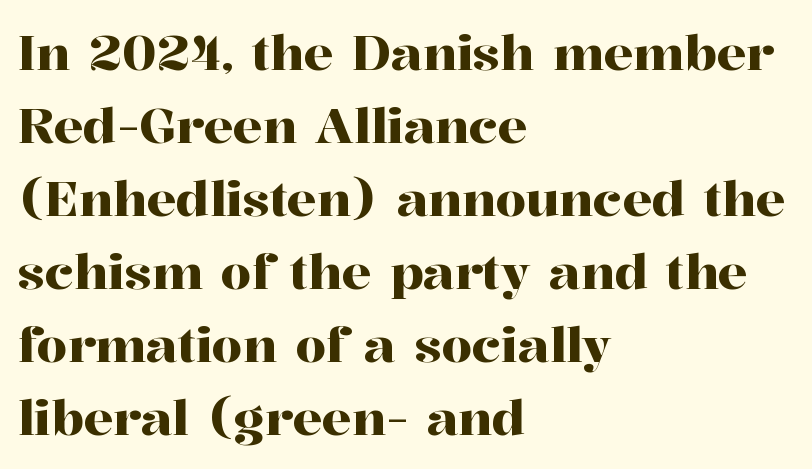
The image shows 49 px serif type, upright; set left-aligned, normal line spacing (1.49x), normal letter spacing, not underlined; high stroke contrast and a medium x-height.
